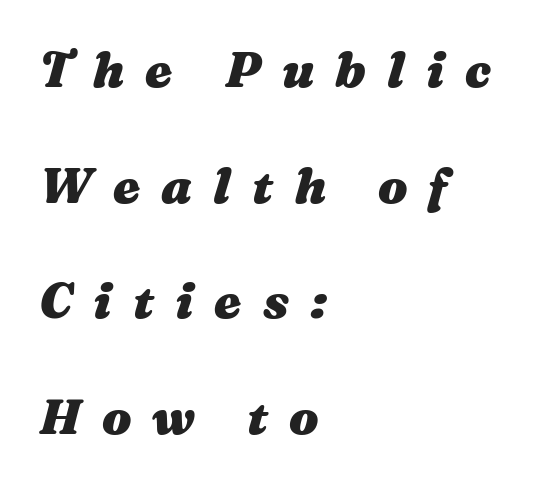
The image shows 49 px heavy, wide type, italic (leaning right); set left-aligned, loose line spacing (2.36x), unusually wide letter spacing (+0.43 em), not underlined; medium stroke contrast and a medium x-height.
